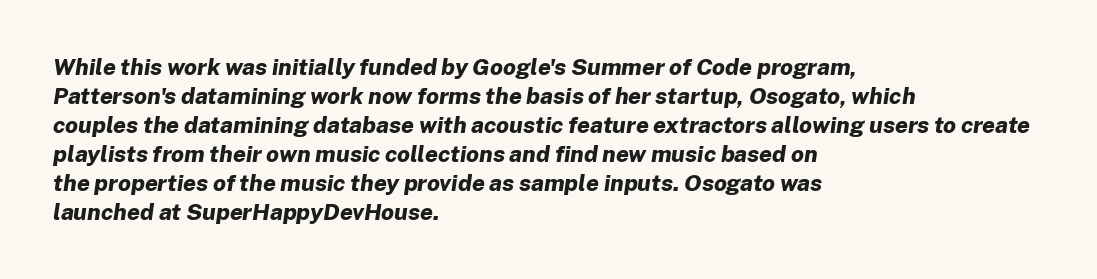
{"italic": "yes", "lean": "right", "slant_degrees": 8, "bold": "yes", "underline": "no", "align": "left", "line_spacing": "normal", "line_spacing_ratio": 1.26, "letter_spacing": "normal", "letter_spacing_em": 0.0, "glyph_px": 23}
